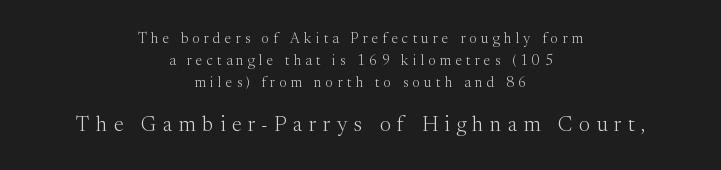
{"italic": "no", "bold": "no", "underline": "no", "align": "center", "line_spacing": "normal", "line_spacing_ratio": 1.58, "letter_spacing": "wide", "letter_spacing_em": 0.31, "larger_block": "second", "size_ratio": 1.5, "glyph_px": 21}
